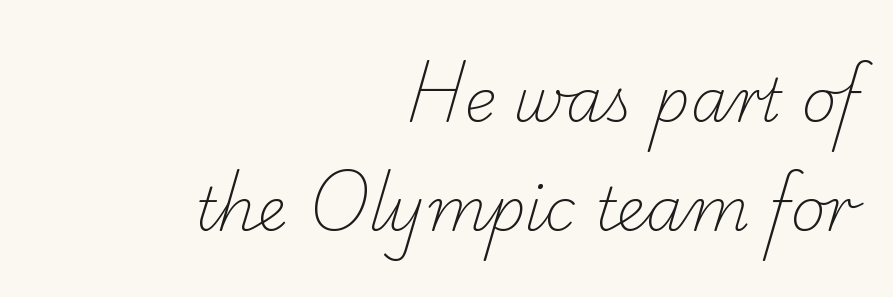
The image shows 60 px light serif type; set right-aligned, line spacing 1.82x, normal letter spacing, not underlined; low stroke contrast and a small x-height.
